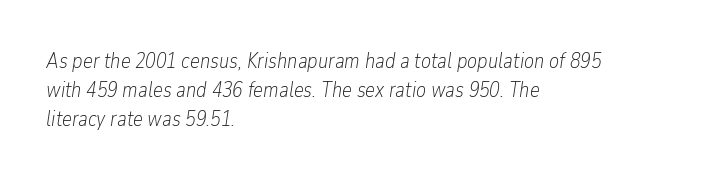
Lines of text with bare space underneath. Ink coverage per letter is moderate at most. The setting favours the left margin, as ordinary paragraphs usually do. The tracking reads as untouched default to a designer's eye. Style check: oblique.
